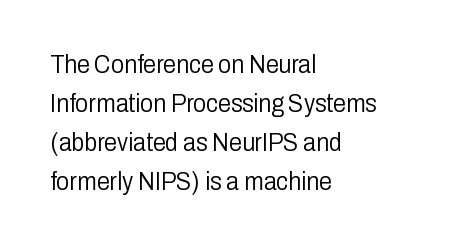
Each new line begins a customary step beneath the previous one. Students, note that the glyphs here touch the page at normal intervals. Letters rest on an invisible, unmarked baseline. Posture: upright roman.
